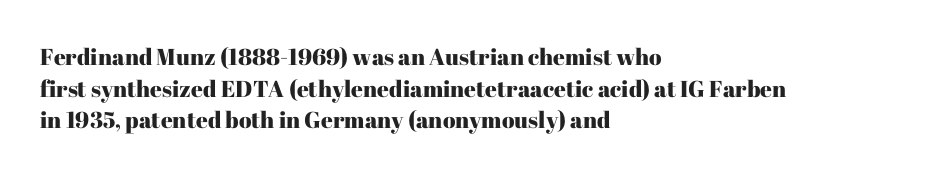
The image shows 23 px text type, upright; set left-aligned, normal line spacing (1.37x), normal letter spacing, not underlined.
